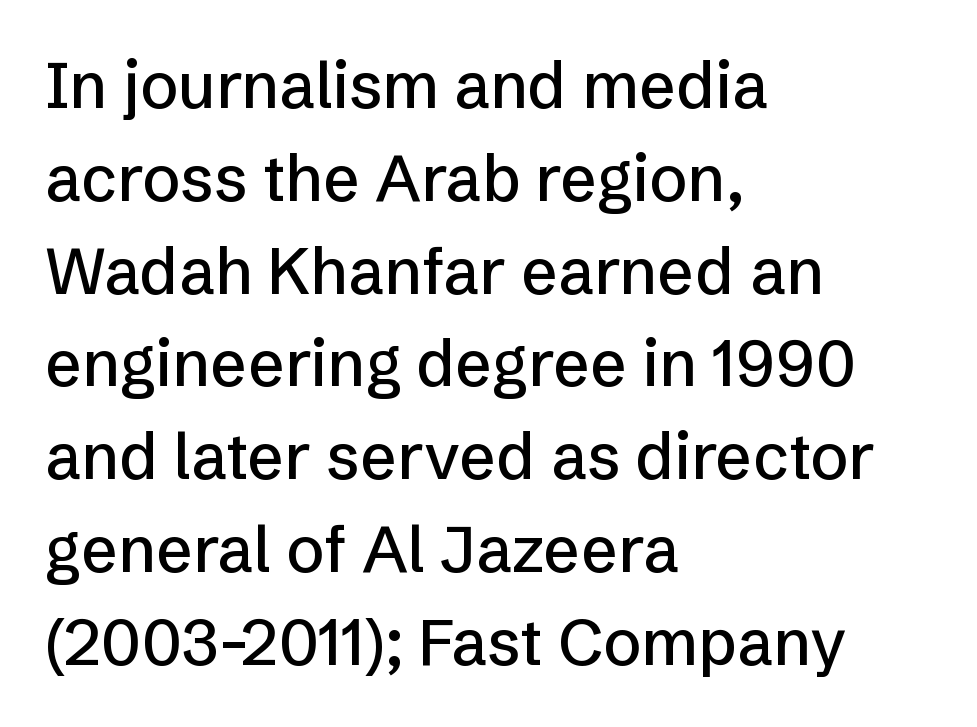
Between one letter and the next there's only the usual sliver of space. Every character sits straight up, as roman type does. The rag falls on the right side of this text block. Check under the words: just untouched page.
